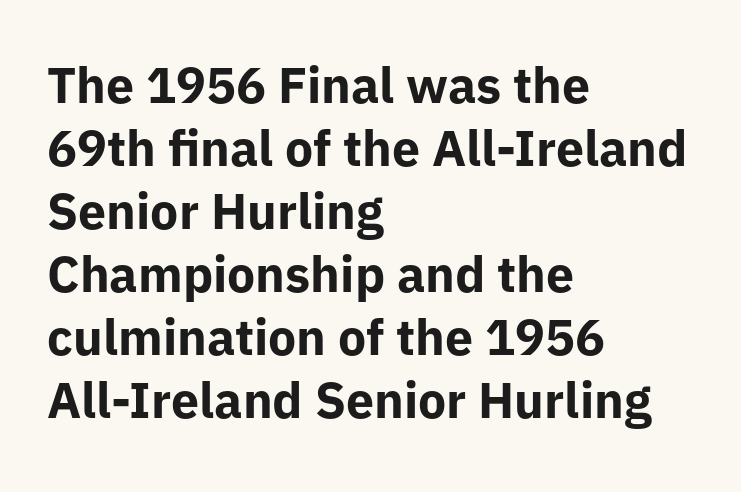
The image shows 50 px bold sans-serif type, upright; set left-aligned, normal line spacing (1.26x), normal letter spacing, not underlined; low stroke contrast and a medium x-height.
